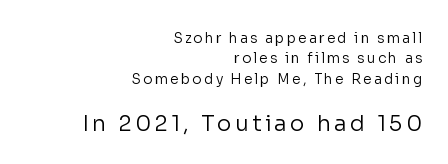
The image shows 22 px text type, upright; set right-aligned, normal line spacing (1.46x), not underlined; the second (bottom) block is 1.57x larger.
